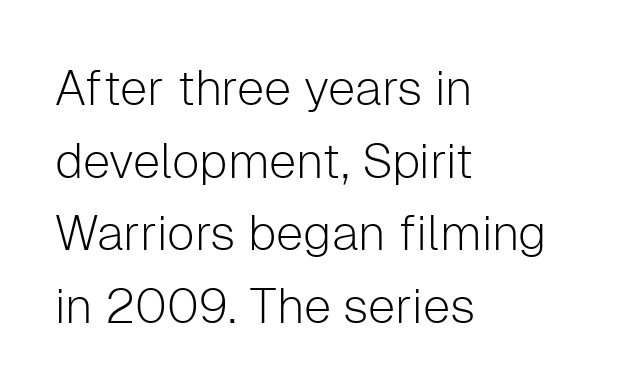
Baseline-to-baseline distance is the conventional proportion of letter height. Italic? Not at all — the glyphs are vertical. Unmarked baselines from the first word to the last. The tracking reads as untouched default to a designer's eye. Does the type have serifs? No, each stem ends abruptly. The face used here is proportionally spaced, like ordinary book or web type.
